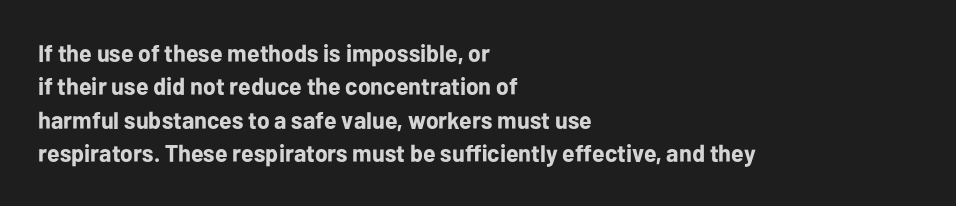
{"italic": "no", "bold": "yes", "underline": "no", "align": "left", "line_spacing": "normal", "line_spacing_ratio": 1.39, "letter_spacing": "normal", "letter_spacing_em": 0.0, "glyph_px": 24}
